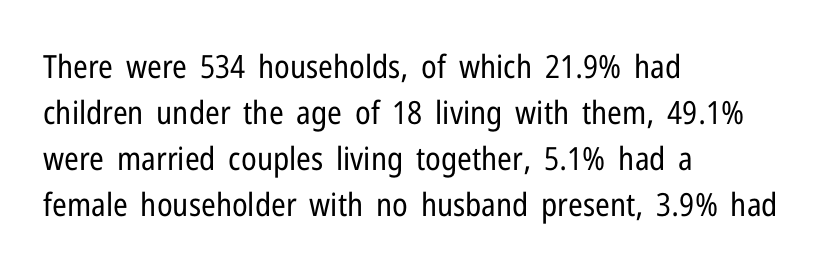
{"serif": "no", "italic": "no", "bold": "no", "weight": "regular", "width": "condensed", "stroke_contrast": "low", "x_height": "medium", "monospaced": "no", "underline": "no", "align": "left", "line_spacing": "normal", "line_spacing_ratio": 1.44, "letter_spacing": "normal", "letter_spacing_em": 0.0, "glyph_px": 32}
